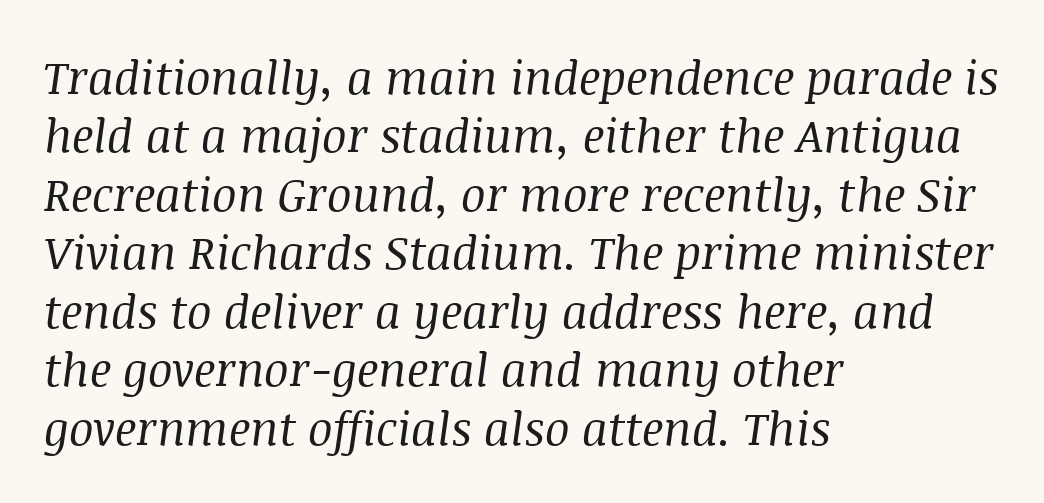
{"serif": "yes", "italic": "yes", "lean": "right", "slant_degrees": 8, "bold": "no", "weight": "regular", "width": "normal", "stroke_contrast": "medium", "x_height": "large", "monospaced": "no", "underline": "no", "align": "left", "line_spacing": "normal", "line_spacing_ratio": 1.27, "letter_spacing": "normal", "letter_spacing_em": 0.0, "glyph_px": 46}
